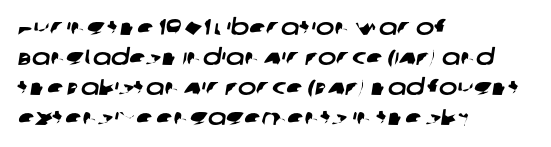
Q: Is the text underlined? A: No.
Q: How is the paragraph aligned? A: Left-aligned.
Q: Is the spacing between letters normal or unusually wide? A: Normal.
Q: Is the spacing between lines tight, normal or loose? A: Normal.
